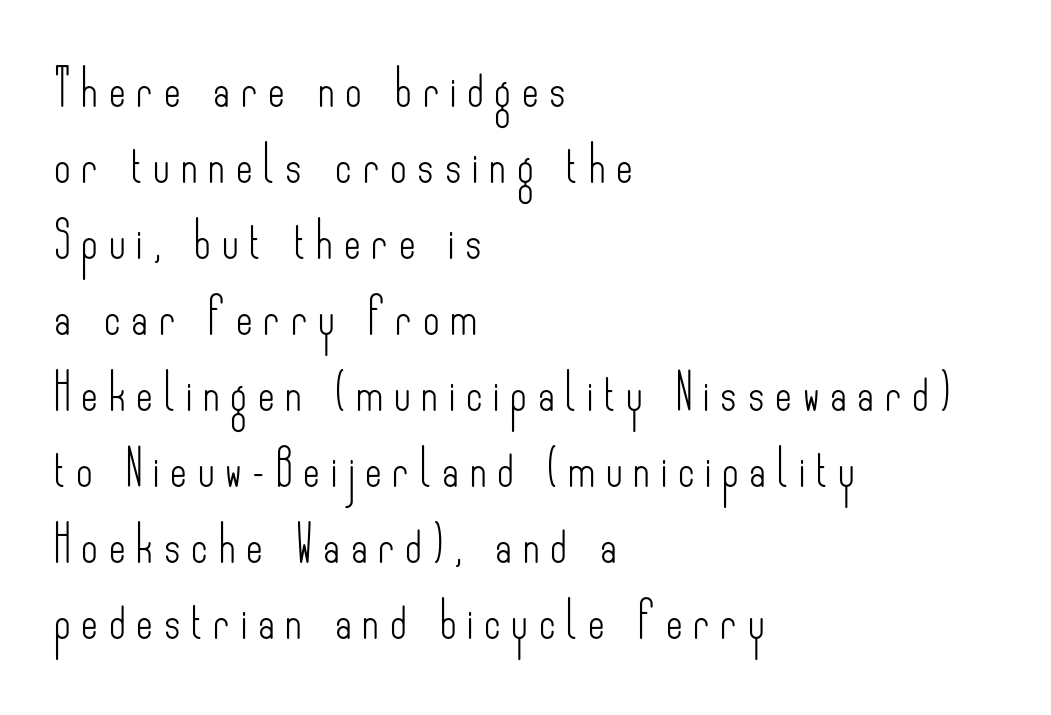
{"serif": "no", "italic": "no", "bold": "no", "weight": "light", "width": "condensed", "stroke_contrast": "low", "x_height": "small", "monospaced": "no", "underline": "no", "align": "left", "line_spacing": "loose", "line_spacing_ratio": 2.11, "letter_spacing": "wide", "letter_spacing_em": 0.3, "glyph_px": 36}
